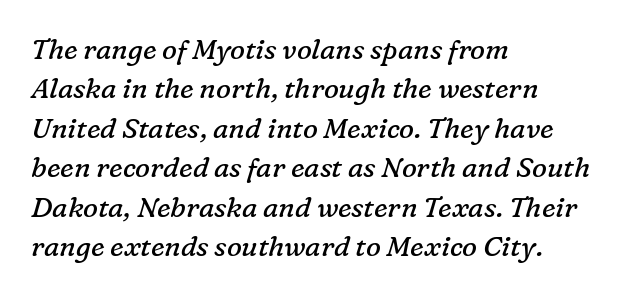
The image shows 28 px regular-weight serif type, italic (leaning right); set left-aligned, normal line spacing (1.41x), normal letter spacing, not underlined; low stroke contrast and a medium x-height.
